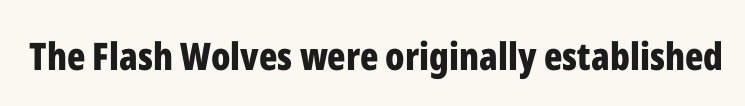
{"serif": "no", "italic": "no", "bold": "yes", "weight": "bold", "width": "condensed", "stroke_contrast": "low", "x_height": "medium", "monospaced": "no", "underline": "no", "letter_spacing": "normal", "letter_spacing_em": 0.0, "glyph_px": 38}
